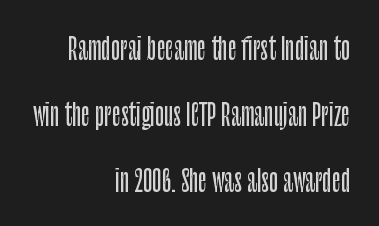
{"serif": "no", "italic": "no", "width": "condensed", "stroke_contrast": "low", "x_height": "large", "monospaced": "no", "underline": "no", "align": "right", "line_spacing": "loose", "line_spacing_ratio": 2.2, "letter_spacing": "normal", "letter_spacing_em": 0.0, "glyph_px": 30}
